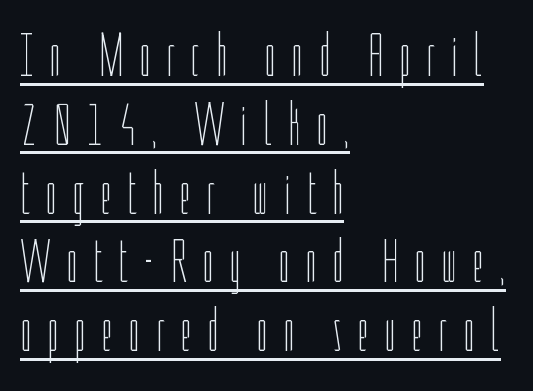
{"italic": "no", "bold": "no", "weight": "thin", "width": "condensed", "stroke_contrast": "low", "x_height": "medium", "monospaced": "no", "underline": "yes", "align": "left", "line_spacing": "tight", "line_spacing_ratio": 1.11, "letter_spacing": "wide", "letter_spacing_em": 0.24, "glyph_px": 62}
